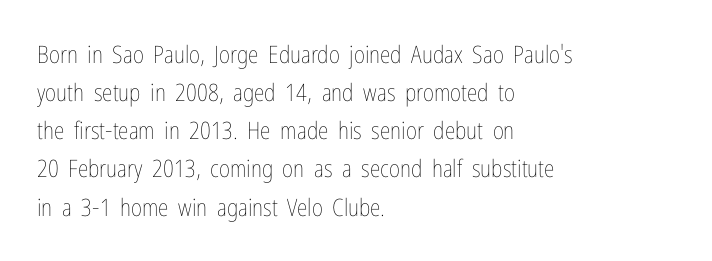
Is there much room between lines? A standard amount, neither cramped nor airy. A roman cut, with each character standing at attention. How are the letters spaced? Ordinarily, with no added tracking. This rendering features lettering with no underline. The paragraph shown leans on its left margin. The weight tops out at a normal text grade.
